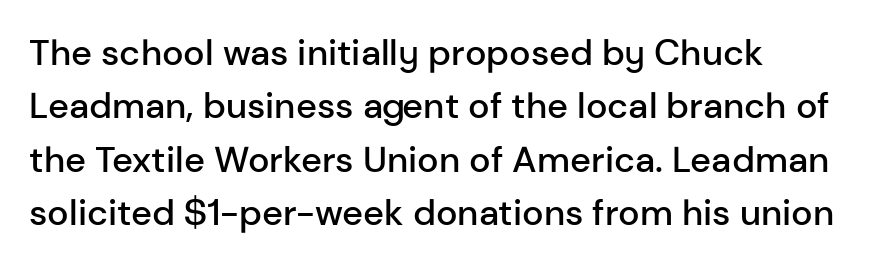
{"serif": "no", "italic": "no", "bold": "semi", "weight": "semibold", "width": "normal", "stroke_contrast": "low", "x_height": "medium", "monospaced": "no", "underline": "no", "align": "left", "line_spacing": "normal", "line_spacing_ratio": 1.48, "letter_spacing": "normal", "letter_spacing_em": 0.0, "glyph_px": 36}
